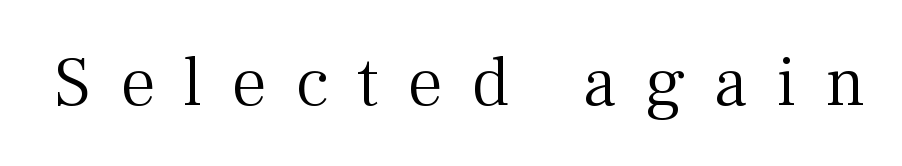
Q: Is the text bold? A: No.
Q: Is the text italic (slanted)? A: No, it is upright.
Q: Is the typeface a serif or a sans-serif typeface? A: Serif.
Q: Is the text underlined? A: No.
Q: Is the spacing between letters normal or unusually wide? A: Unusually wide.
Q: Width (condensed, normal, or wide)? A: Normal.
Q: Stroke contrast? A: Medium.
Q: x-height? A: Medium.
Q: Monospaced? A: No.
